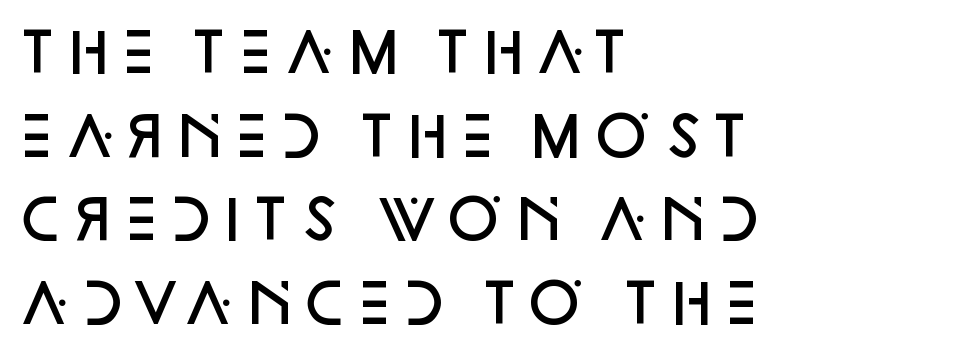
The gaps between neighbouring characters are ordinary and unremarkable. This is sans-serif lettering, the kind often seen on screens and signage. Check under the words: just untouched page. One glance says typical: line gaps are just what's usual.
